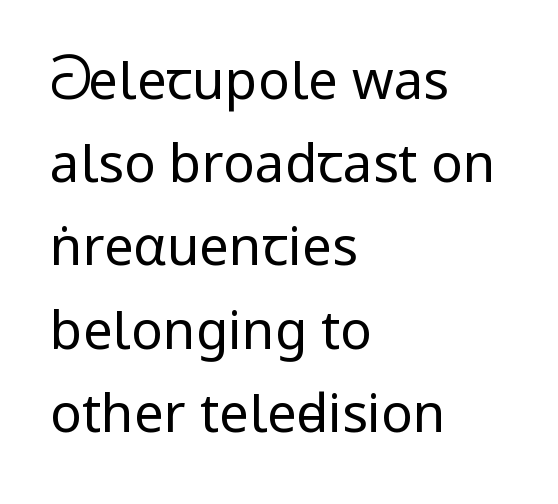
The image shows 53 px regular-weight, condensed sans-serif type, upright; set left-aligned, normal line spacing (1.57x), normal letter spacing, not underlined; low stroke contrast and a large x-height.
